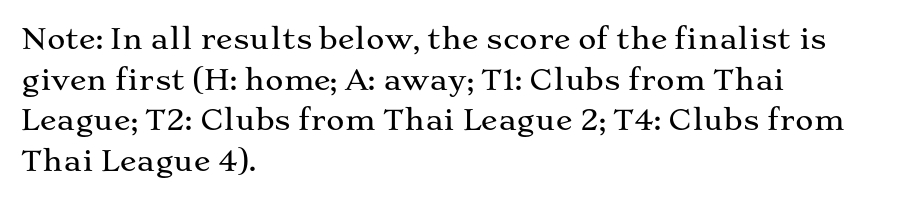
{"serif": "yes", "italic": "no", "width": "wide", "stroke_contrast": "medium", "x_height": "medium", "monospaced": "no", "underline": "no", "align": "left", "line_spacing": "normal", "line_spacing_ratio": 1.45, "letter_spacing": "normal", "letter_spacing_em": 0.0, "glyph_px": 28}
